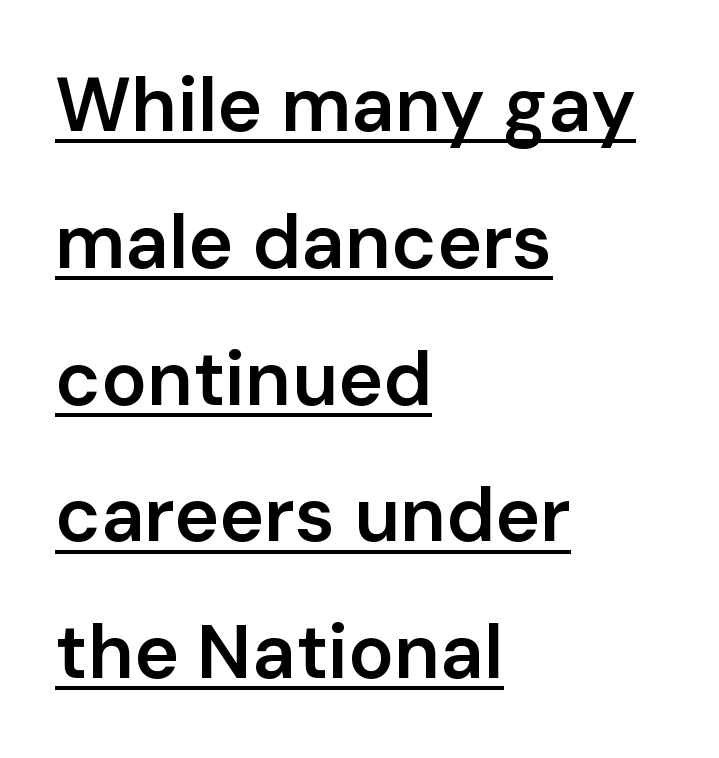
Typesetter's note: demi weight, one step under bold. Do the characters align in a grid? No, the font is proportional. Font category for this specimen: sans-serif. The type is set solid horizontally, with unmodified tracking. The type sits square on the baseline with zero lean.
